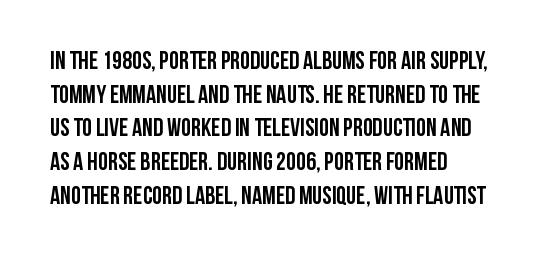
Q: Is the text bold? A: Yes.
Q: Is the text italic (slanted)? A: No, it is upright.
Q: Is the text underlined? A: No.
Q: How is the paragraph aligned? A: Left-aligned.
Q: Is the spacing between letters normal or unusually wide? A: Normal.
Q: Is the spacing between lines tight, normal or loose? A: Normal.
